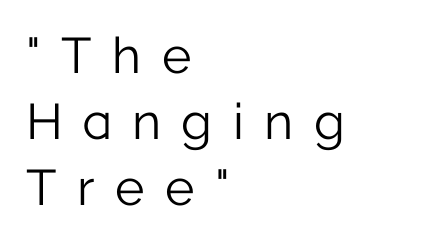
Casual observation: everything's shoved over to the left. Reading down the column, the eye jumps a familiar distance to each next line. Looks like regular typesetting: each glyph gets only the width it needs. Plain, unruled lines of type.
